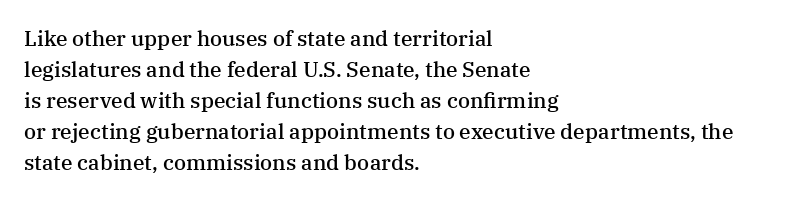
Q: Is the text bold? A: Semi-bold.
Q: Is the text italic (slanted)? A: No, it is upright.
Q: Is the text underlined? A: No.
Q: How is the paragraph aligned? A: Left-aligned.
Q: Is the spacing between letters normal or unusually wide? A: Normal.
Q: Is the spacing between lines tight, normal or loose? A: Normal.
